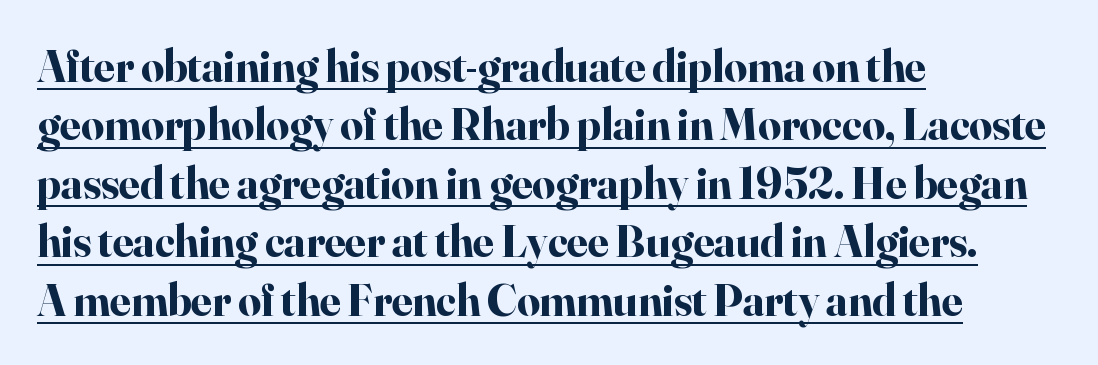
The image shows 45 px bold serif type, upright; set left-aligned, normal line spacing (1.3x), normal letter spacing, underlined; high stroke contrast and a small x-height.
